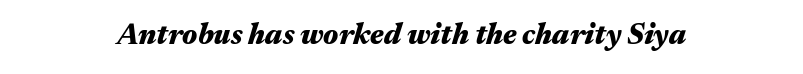
{"italic": "yes", "lean": "right", "slant_degrees": 17, "bold": "yes", "weight": "heavy", "width": "wide", "stroke_contrast": "medium", "x_height": "medium", "monospaced": "no", "underline": "no", "align": "center", "letter_spacing": "normal", "letter_spacing_em": 0.0, "glyph_px": 29}
